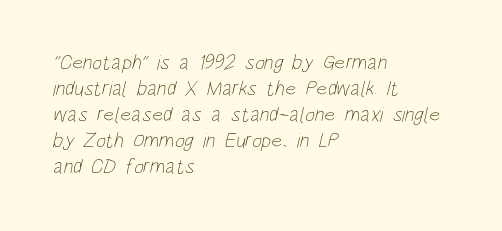
{"bold": "no", "underline": "no", "align": "left", "line_spacing_ratio": 1.24, "letter_spacing": "normal", "letter_spacing_em": 0.0, "glyph_px": 21}
